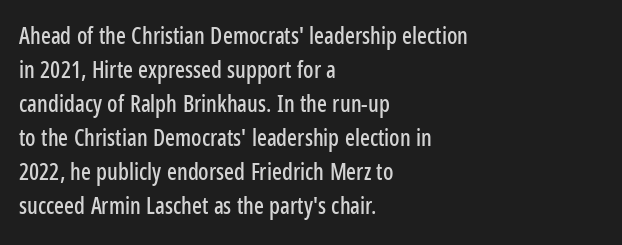
The image shows 23 px text type, upright; set left-aligned, normal line spacing (1.48x), normal letter spacing, not underlined.
